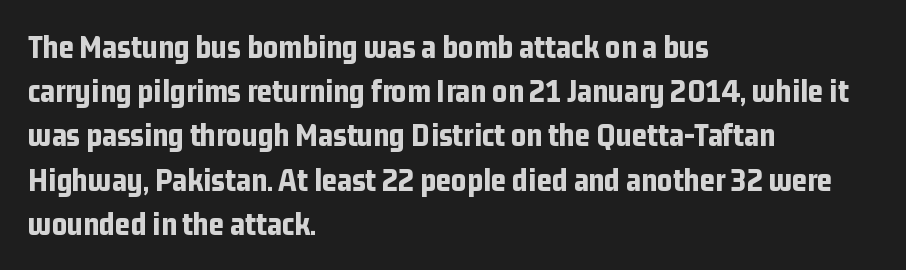
Q: Is the text bold? A: Yes.
Q: Is the text italic (slanted)? A: No, it is upright.
Q: Is the typeface a serif or a sans-serif typeface? A: Sans-serif.
Q: Is the text underlined? A: No.
Q: How is the paragraph aligned? A: Left-aligned.
Q: Is the spacing between letters normal or unusually wide? A: Normal.
Q: Is the spacing between lines tight, normal or loose? A: Normal.
Q: Width (condensed, normal, or wide)? A: Condensed.
Q: Stroke contrast? A: Low.
Q: x-height? A: Medium.
Q: Monospaced? A: No.
